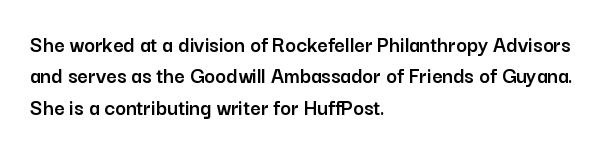
The passage shown is not underscored anywhere. The line texture is even and compact thanks to regular tracking. Nope, not italic — everything's standing straight. Each line starts at the same left margin while the right side varies. Notice how descenders clear the ascenders below comfortably — that's standard leading.
